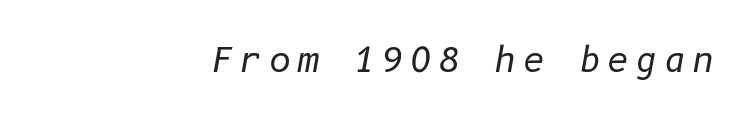
The image shows 34 px regular-weight type, italic (leaning right); set right-aligned, not underlined; low stroke contrast and a medium x-height.
